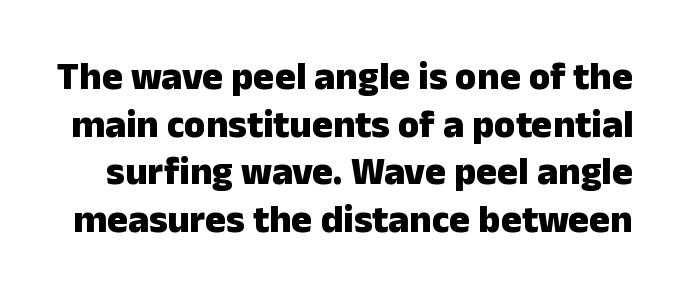
Q: Is the text bold? A: Yes.
Q: Is the text italic (slanted)? A: No, it is upright.
Q: Is the typeface a serif or a sans-serif typeface? A: Sans-serif.
Q: Is the text underlined? A: No.
Q: Is the spacing between letters normal or unusually wide? A: Normal.
Q: Width (condensed, normal, or wide)? A: Normal.
Q: Stroke contrast? A: Low.
Q: x-height? A: Medium.
Q: Monospaced? A: No.
